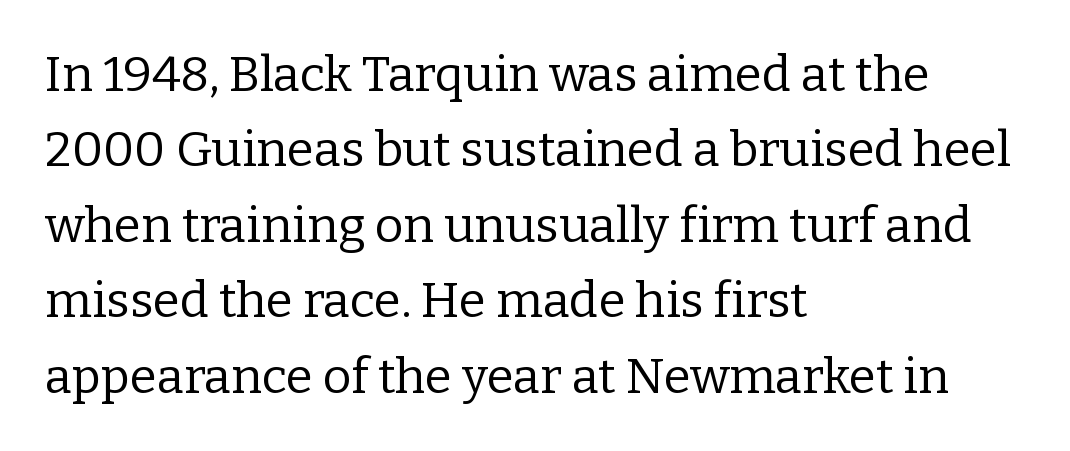
Line starts are locked; line ends wander. A normal amount of white space separates one row of letters from the next. Nobody drew a line under any word here. Words appear dense and cohesive because spacing is normal. A typesetter would label this face a serif.
